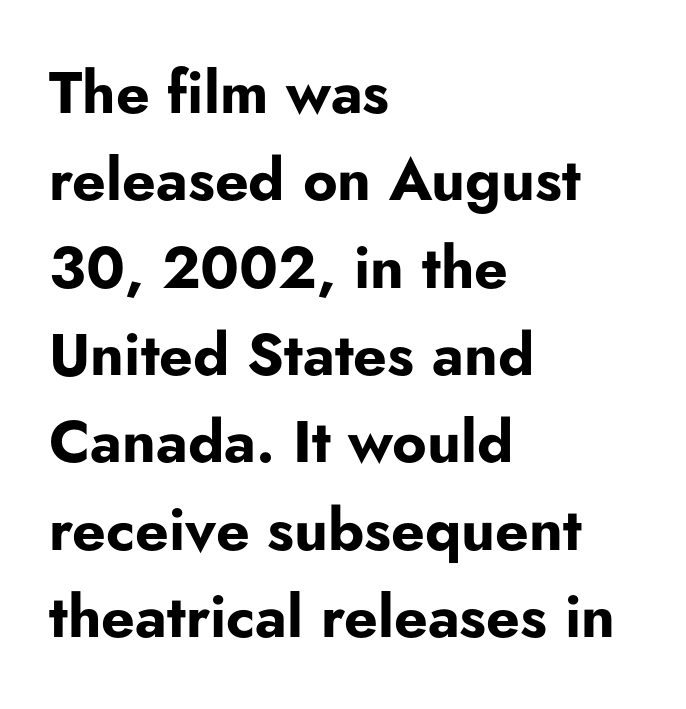
{"serif": "no", "italic": "no", "bold": "yes", "weight": "bold", "width": "normal", "stroke_contrast": "low", "x_height": "small", "monospaced": "no", "underline": "no", "align": "left", "line_spacing": "normal", "line_spacing_ratio": 1.48, "letter_spacing": "normal", "letter_spacing_em": 0.0, "glyph_px": 59}
